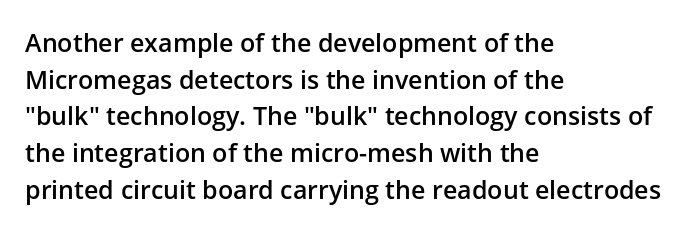
Q: Is the text bold? A: Semi-bold.
Q: Is the text italic (slanted)? A: No, it is upright.
Q: Is the text underlined? A: No.
Q: How is the paragraph aligned? A: Left-aligned.
Q: Is the spacing between letters normal or unusually wide? A: Normal.
Q: Is the spacing between lines tight, normal or loose? A: Normal.
